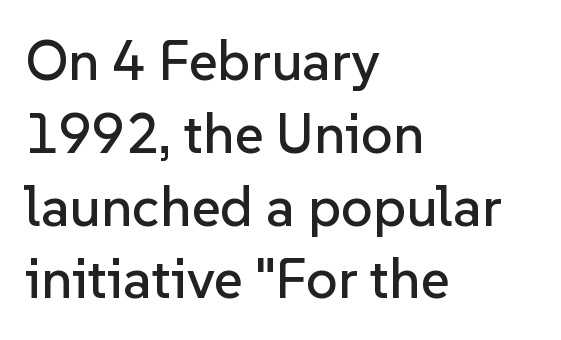
The image shows 56 px sans-serif type, upright; set left-aligned, normal line spacing (1.3x), normal letter spacing, not underlined; low stroke contrast and a medium x-height.
